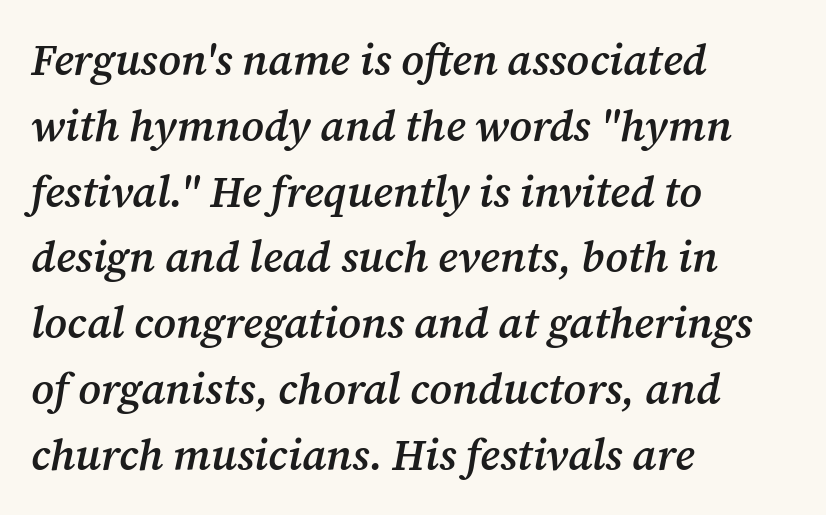
Note the varied advance widths — an 'i' is clearly narrower than an 'm'. Examine the stroke ends and you'll spot serifs. Line spacing here is normal. The glyphs are unaccompanied by any horizontal stroke below them. Tracking value appears to be zero — textbook default spacing.
